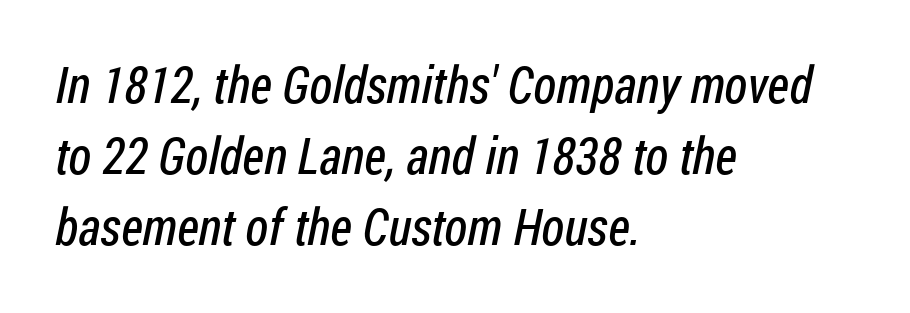
Q: Is the text bold? A: No.
Q: Is the typeface a serif or a sans-serif typeface? A: Sans-serif.
Q: Is the text underlined? A: No.
Q: How is the paragraph aligned? A: Left-aligned.
Q: Is the spacing between letters normal or unusually wide? A: Normal.
Q: Is the spacing between lines tight, normal or loose? A: Normal.
Q: Width (condensed, normal, or wide)? A: Condensed.
Q: Stroke contrast? A: Low.
Q: x-height? A: Medium.
Q: Monospaced? A: No.
